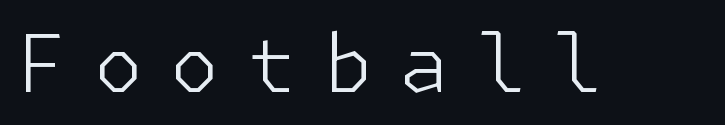
The image shows 79 px light sans-serif type, upright; set unusually wide letter spacing (+0.35 em), not underlined; low stroke contrast and a medium x-height.
